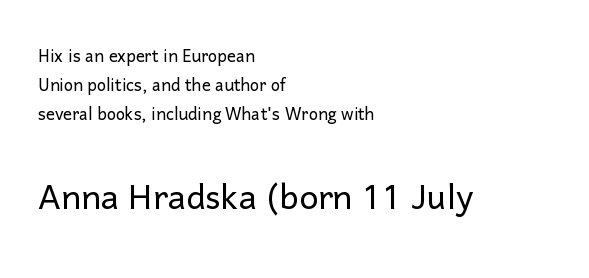
The image shows 45 px light sans-serif type, upright; set left-aligned, normal line spacing (1.32x), normal letter spacing, not underlined; the second (bottom) block is 2.05x larger; low stroke contrast and a medium x-height.
